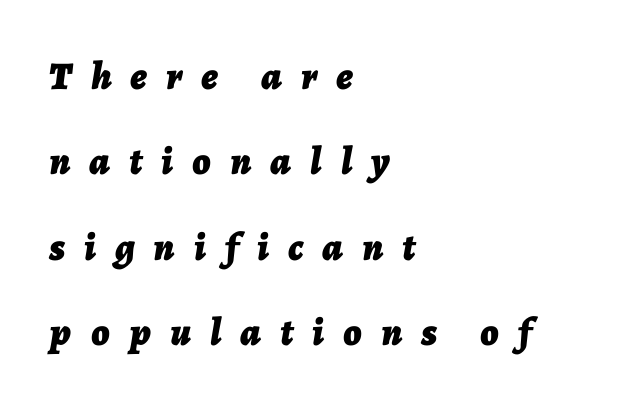
Q: Is the text bold? A: Yes.
Q: Is the text italic (slanted)? A: Yes, it leans right by about 7 degrees.
Q: Is the text underlined? A: No.
Q: How is the paragraph aligned? A: Left-aligned.
Q: Is the spacing between letters normal or unusually wide? A: Unusually wide.
Q: Is the spacing between lines tight, normal or loose? A: Loose.
Q: Width (condensed, normal, or wide)? A: Normal.
Q: Stroke contrast? A: Low.
Q: x-height? A: Medium.
Q: Monospaced? A: No.
